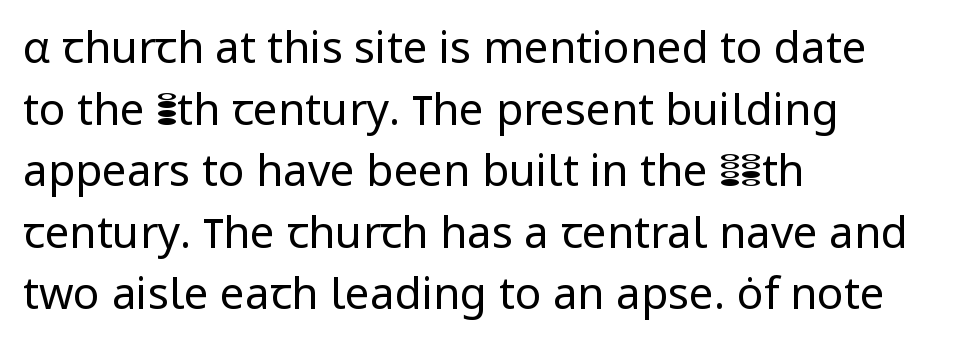
Q: Is the text bold? A: No.
Q: Is the text italic (slanted)? A: No, it is upright.
Q: Is the typeface a serif or a sans-serif typeface? A: Sans-serif.
Q: Is the text underlined? A: No.
Q: How is the paragraph aligned? A: Left-aligned.
Q: Is the spacing between letters normal or unusually wide? A: Normal.
Q: Is the spacing between lines tight, normal or loose? A: Normal.
Q: Width (condensed, normal, or wide)? A: Normal.
Q: Stroke contrast? A: Low.
Q: x-height? A: Medium.
Q: Monospaced? A: No.
